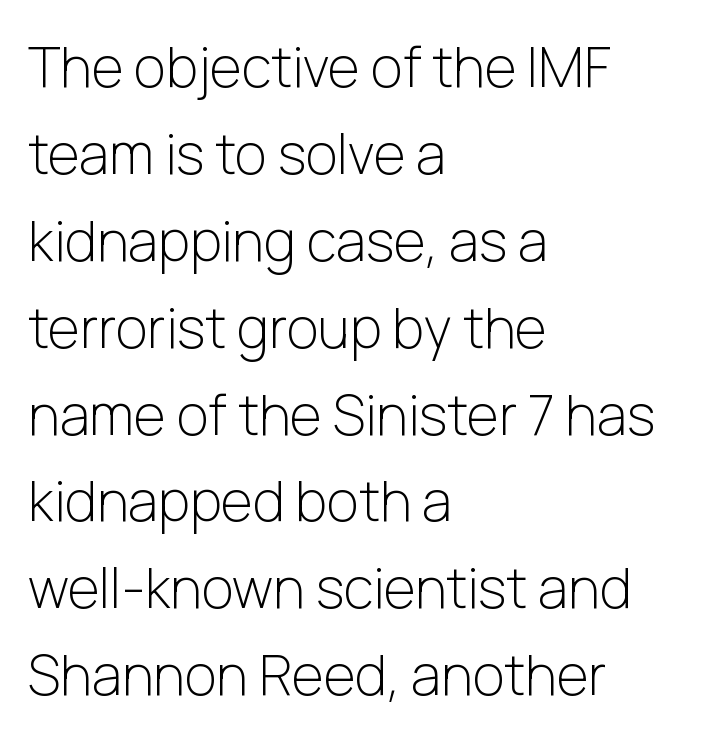
Q: Is the text bold? A: No.
Q: Is the text italic (slanted)? A: No, it is upright.
Q: Is the typeface a serif or a sans-serif typeface? A: Sans-serif.
Q: Is the text underlined? A: No.
Q: How is the paragraph aligned? A: Left-aligned.
Q: Is the spacing between letters normal or unusually wide? A: Normal.
Q: Is the spacing between lines tight, normal or loose? A: Normal.
Q: Width (condensed, normal, or wide)? A: Normal.
Q: Stroke contrast? A: Low.
Q: x-height? A: Medium.
Q: Monospaced? A: No.
